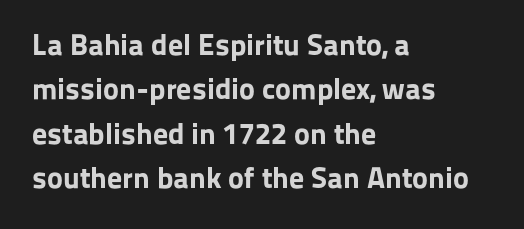
Q: Is the text bold? A: Yes.
Q: Is the text italic (slanted)? A: No, it is upright.
Q: Is the typeface a serif or a sans-serif typeface? A: Sans-serif.
Q: Is the text underlined? A: No.
Q: How is the paragraph aligned? A: Left-aligned.
Q: Is the spacing between letters normal or unusually wide? A: Normal.
Q: Is the spacing between lines tight, normal or loose? A: Normal.
Q: Width (condensed, normal, or wide)? A: Normal.
Q: Stroke contrast? A: Low.
Q: x-height? A: Medium.
Q: Monospaced? A: No.
